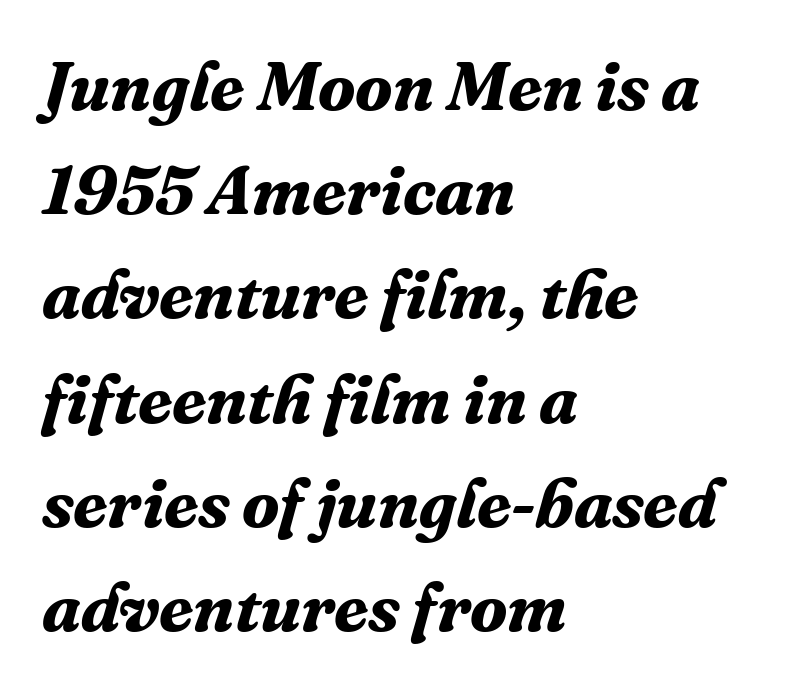
Q: Is the text bold? A: Yes.
Q: Is the text italic (slanted)? A: Yes, it leans right by about 16 degrees.
Q: Is the typeface a serif or a sans-serif typeface? A: Serif.
Q: Is the text underlined? A: No.
Q: How is the paragraph aligned? A: Left-aligned.
Q: Is the spacing between letters normal or unusually wide? A: Normal.
Q: Is the spacing between lines tight, normal or loose? A: Normal.
Q: Width (condensed, normal, or wide)? A: Normal.
Q: Stroke contrast? A: Medium.
Q: x-height? A: Medium.
Q: Monospaced? A: No.
